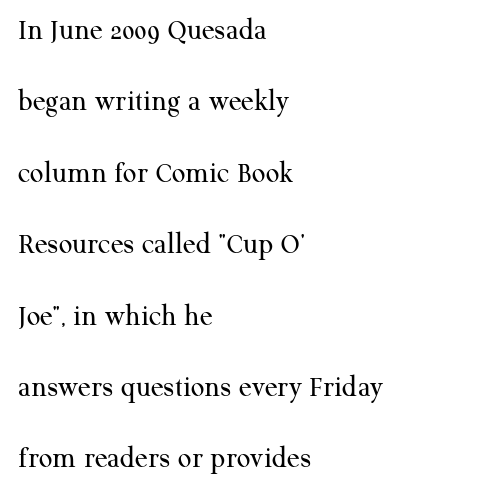
{"serif": "yes", "italic": "no", "bold": "no", "weight": "regular", "width": "normal", "stroke_contrast": "medium", "x_height": "medium", "monospaced": "no", "underline": "no", "align": "left", "line_spacing": "loose", "line_spacing_ratio": 2.38, "letter_spacing": "normal", "letter_spacing_em": 0.0, "glyph_px": 30}
